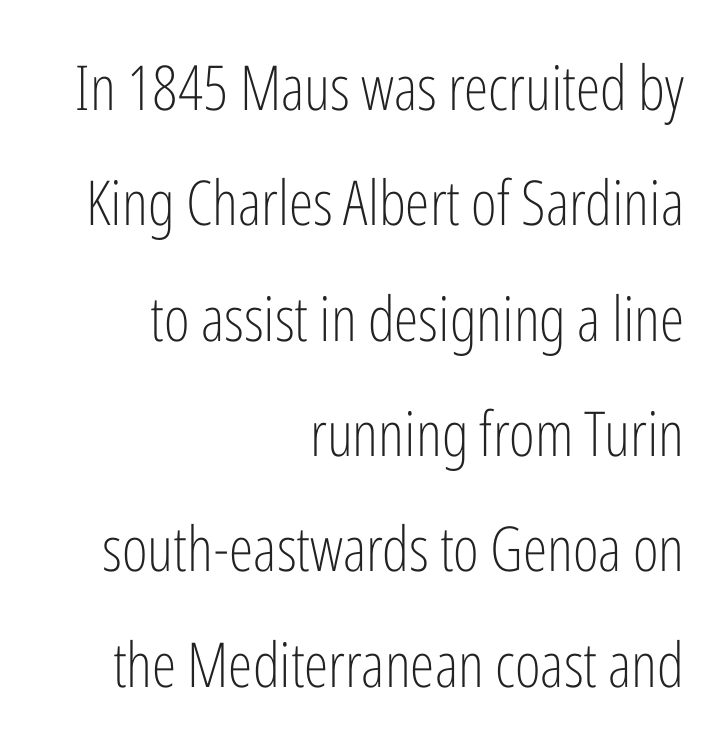
{"serif": "no", "italic": "no", "bold": "no", "weight": "light", "width": "condensed", "stroke_contrast": "low", "x_height": "medium", "monospaced": "no", "underline": "no", "align": "right", "line_spacing_ratio": 1.86, "letter_spacing": "normal", "letter_spacing_em": 0.0, "glyph_px": 62}
